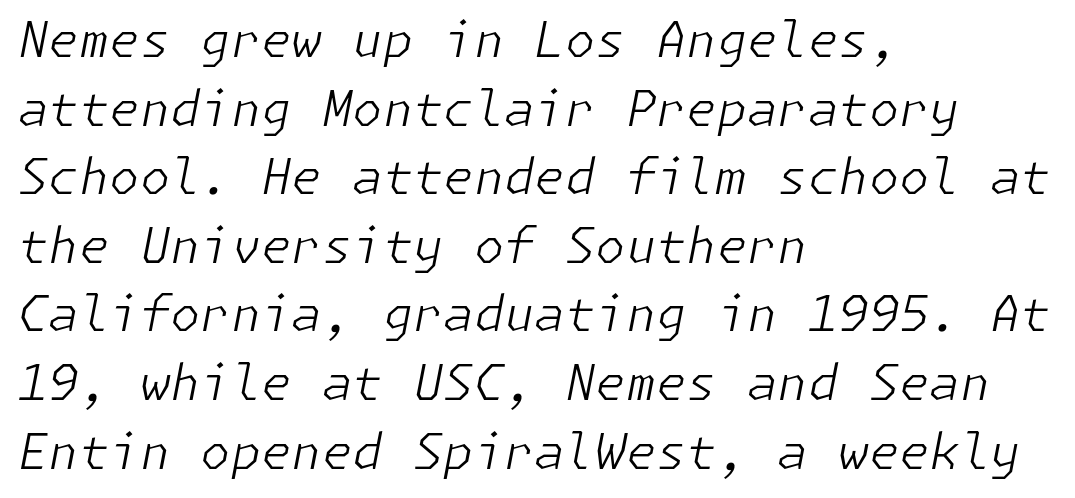
Only glyphs here, with clear space below each row. Layout note: lines flush left. The rendering applies a slant to the glyphs. This block has exactly the height ordinary leading produces. The type is set solid horizontally, with unmodified tracking.
